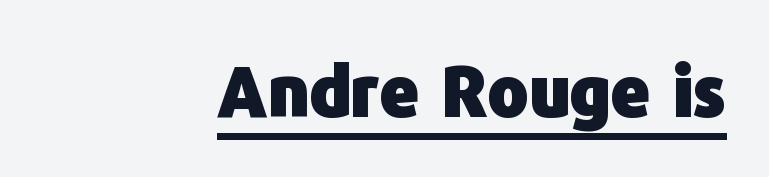
Q: Is the text bold? A: Yes.
Q: Is the text italic (slanted)? A: No, it is upright.
Q: Is the typeface a serif or a sans-serif typeface? A: Sans-serif.
Q: Is the text underlined? A: Yes.
Q: How is the paragraph aligned? A: Right-aligned.
Q: Is the spacing between letters normal or unusually wide? A: Normal.
Q: Width (condensed, normal, or wide)? A: Normal.
Q: Stroke contrast? A: Low.
Q: x-height? A: Medium.
Q: Monospaced? A: No.
